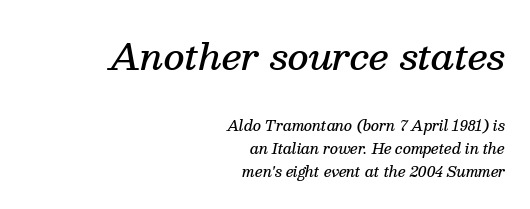
Q: Is the text bold? A: Semi-bold.
Q: Is the text italic (slanted)? A: Yes, it leans right by about 13 degrees.
Q: Is the typeface a serif or a sans-serif typeface? A: Serif.
Q: Is the text underlined? A: No.
Q: How is the paragraph aligned? A: Right-aligned.
Q: Is the spacing between letters normal or unusually wide? A: Normal.
Q: Is the spacing between lines tight, normal or loose? A: Normal.
Q: Which block of text is set in a larger size, the first (top) or the second (bottom)? A: The first (top) one.
Q: Width (condensed, normal, or wide)? A: Normal.
Q: Stroke contrast? A: Medium.
Q: x-height? A: Medium.
Q: Monospaced? A: No.
